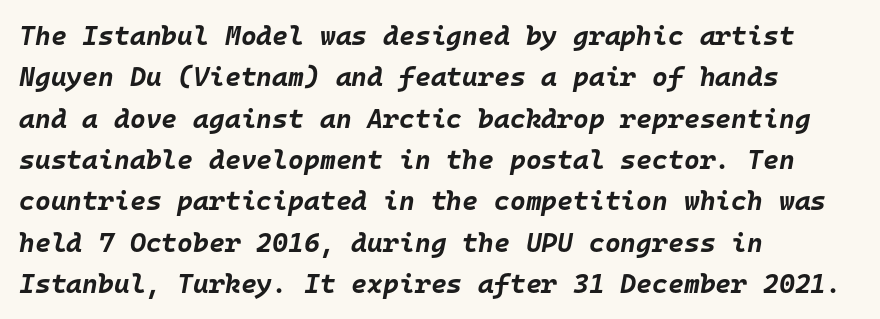
Q: Is the text bold? A: Yes.
Q: Is the text italic (slanted)? A: Yes, it leans right by about 10 degrees.
Q: Is the text underlined? A: No.
Q: How is the paragraph aligned? A: Left-aligned.
Q: Is the spacing between letters normal or unusually wide? A: Normal.
Q: Is the spacing between lines tight, normal or loose? A: Normal.
